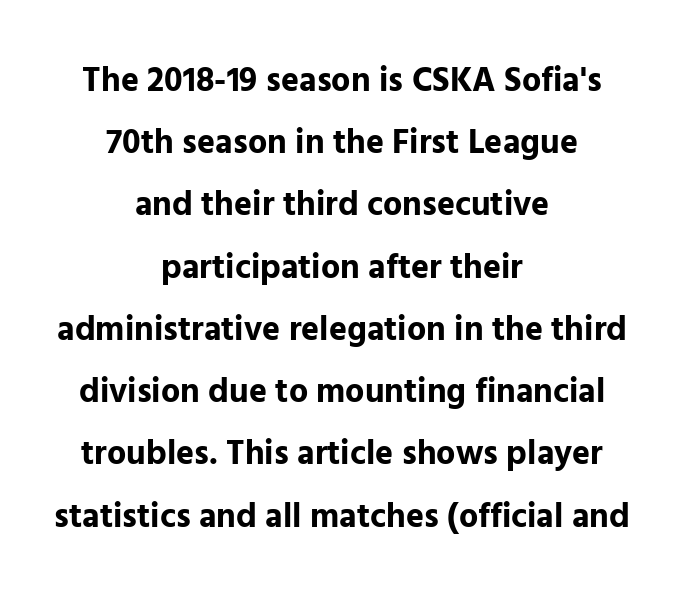
The image shows 34 px bold sans-serif type, upright; set centered, line spacing 1.83x, normal letter spacing, not underlined; low stroke contrast and a medium x-height.
